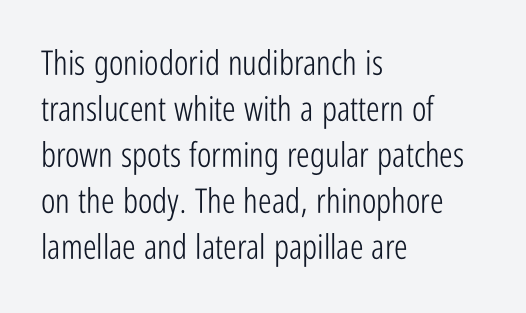
{"serif": "no", "italic": "no", "bold": "no", "weight": "light", "width": "condensed", "stroke_contrast": "low", "x_height": "medium", "monospaced": "no", "underline": "no", "align": "left", "line_spacing": "normal", "line_spacing_ratio": 1.35, "letter_spacing": "normal", "letter_spacing_em": 0.0, "glyph_px": 34}
